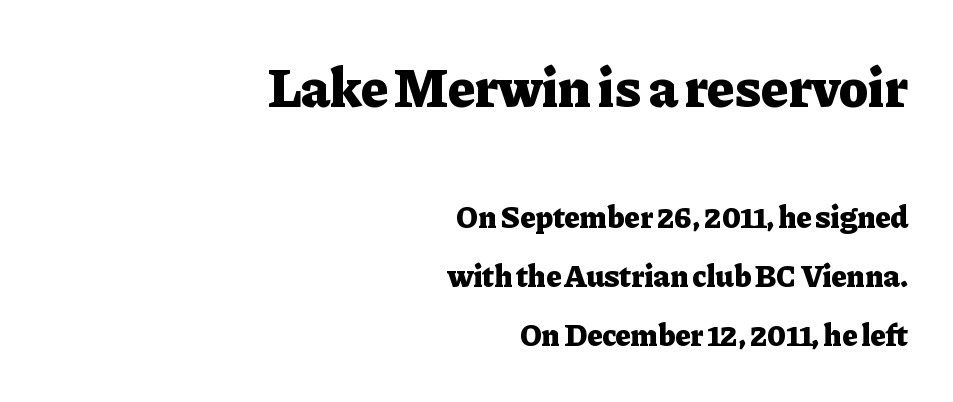
Quick note: underline off. The typesetter chose a ragged-left arrangement here. Size hierarchy here favors the leading block over the trailing one. The rendering shows small feet on the letterforms — a serif design. Regarding leading, the lines here are spaced well apart. You can tell it's not italic because the verticals are truly vertical.
